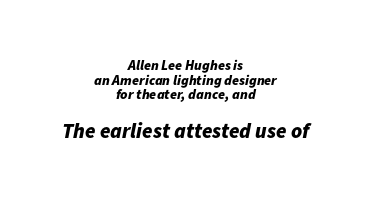
{"italic": "yes", "lean": "right", "slant_degrees": 11, "bold": "yes", "underline": "no", "align": "center", "line_spacing": "tight", "line_spacing_ratio": 1.05, "letter_spacing": "normal", "letter_spacing_em": 0.0, "larger_block": "second", "size_ratio": 1.5, "glyph_px": 21}
